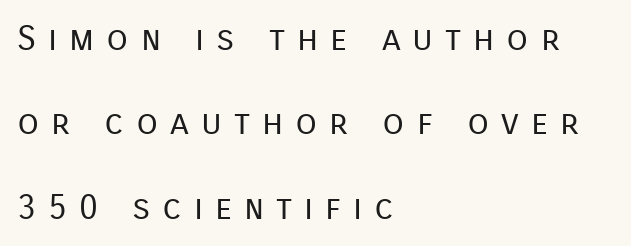
The gaps between neighbouring characters are conspicuously large. Observe the absence of serifs on each vertical stroke in this sample. Type without underlining. Teacher's note: observe the even left margin — that is flush-left alignment. In terms of posture, this sample is upright. Whoever set this chose breathing room over compactness in the vertical rhythm.
